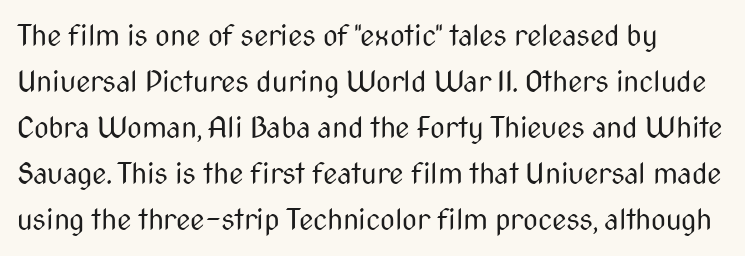
The image shows 29 px regular-weight, condensed sans-serif type, upright; set normal line spacing (1.59x), normal letter spacing, not underlined; medium stroke contrast and a medium x-height.
